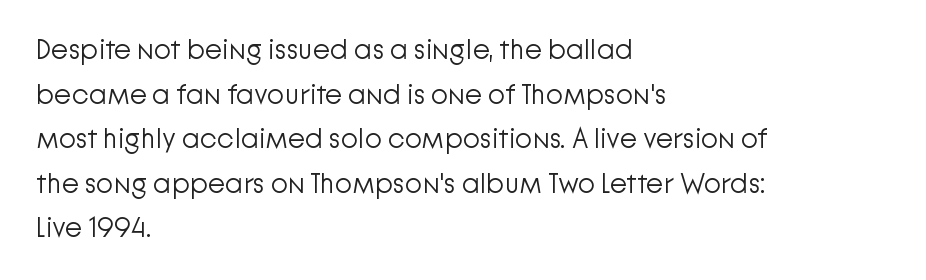
The image shows 28 px light sans-serif type, upright; set left-aligned, normal line spacing (1.59x), normal letter spacing, not underlined; low stroke contrast and a medium x-height.
